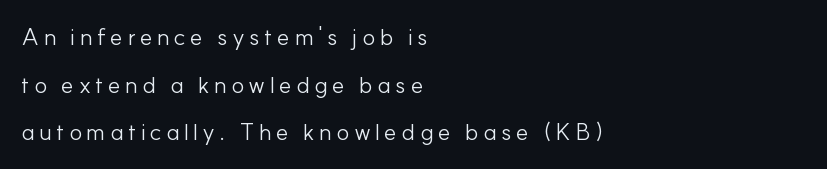
{"italic": "no", "bold": "no", "underline": "no", "align": "left", "line_spacing": "loose", "line_spacing_ratio": 1.98, "glyph_px": 24}
